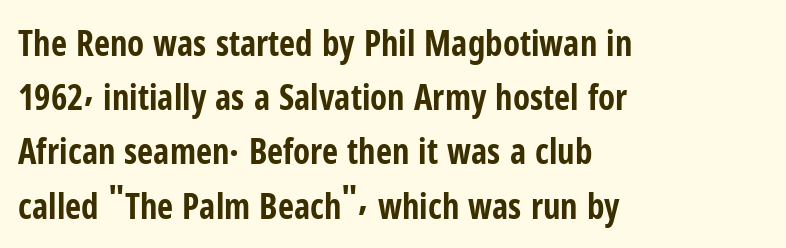
Is this a fixed-width face? No — the glyphs have proportional, varying widths. The characters look thick and weighty, a clear bold. Does the copy run flush right? No — it runs flush left. The letters sit at their default tracking, neither squeezed nor spread. Each letter's strokes conclude bluntly, with no projecting serifs.
